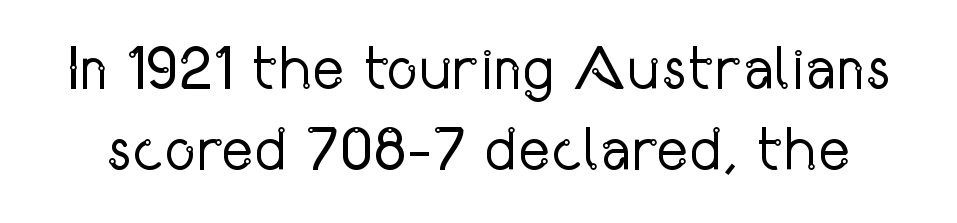
{"serif": "no", "italic": "no", "bold": "no", "weight": "regular", "width": "condensed", "stroke_contrast": "low", "x_height": "medium", "monospaced": "no", "underline": "no", "line_spacing": "normal", "line_spacing_ratio": 1.32, "letter_spacing": "normal", "letter_spacing_em": 0.0, "glyph_px": 61}
